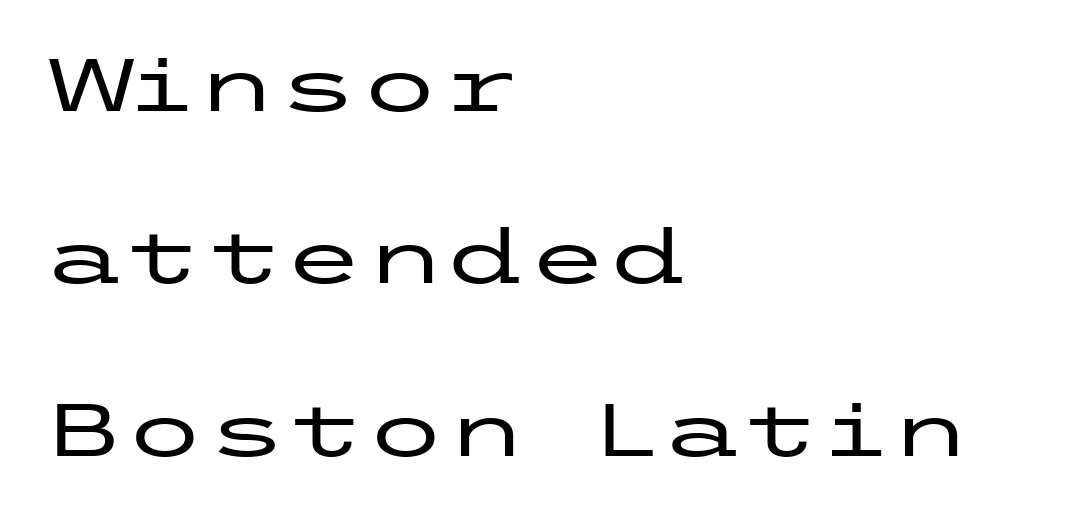
One glance says open: line gaps are wider than usual. Examine the stroke ends and you'll find no serifs. These lines are set flush left with a ragged right edge. Words float on clear page, feet unadorned. When letters stand straight like this, we call the style roman or upright. Compared with typical body copy, the letter spacing here is the same.
